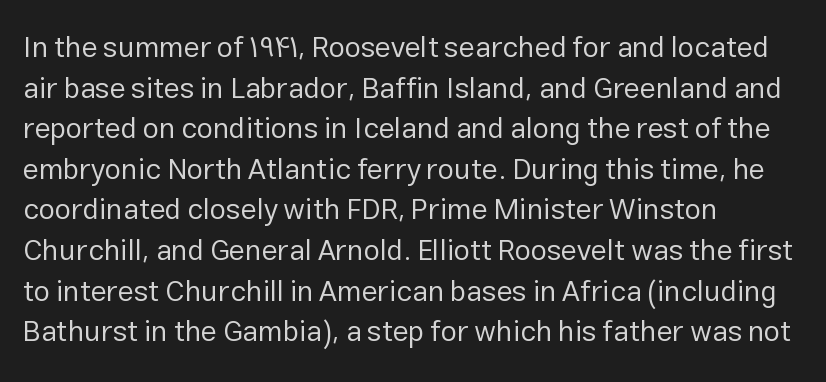
{"serif": "no", "italic": "no", "bold": "no", "weight": "regular", "width": "normal", "stroke_contrast": "low", "x_height": "medium", "monospaced": "no", "underline": "no", "align": "left", "line_spacing": "normal", "line_spacing_ratio": 1.4, "letter_spacing": "normal", "letter_spacing_em": 0.0, "glyph_px": 29}
